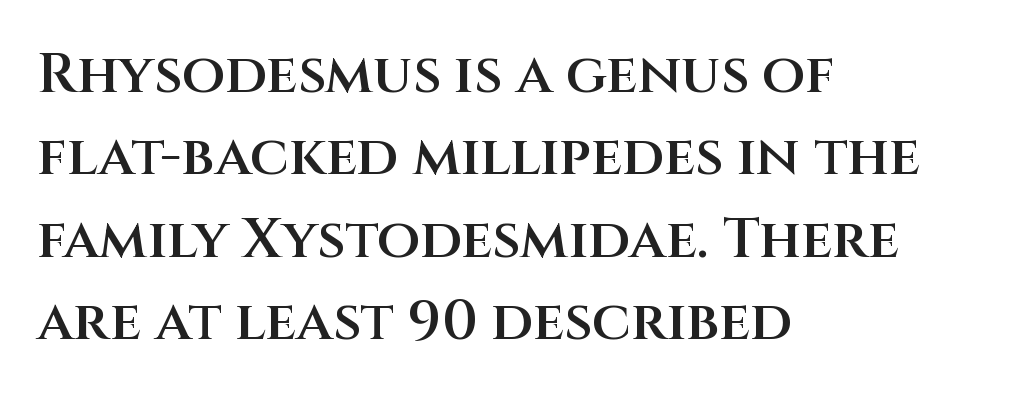
The image shows 56 px semibold sans-serif type, upright; set left-aligned, normal line spacing (1.47x), normal letter spacing, not underlined; medium stroke contrast and a large x-height.
